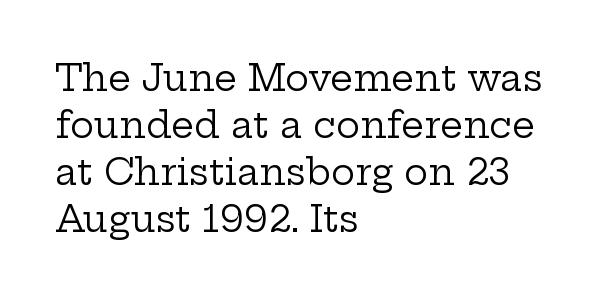
Q: Is the text bold? A: No.
Q: Is the text italic (slanted)? A: No, it is upright.
Q: Is the typeface a serif or a sans-serif typeface? A: Serif.
Q: Is the text underlined? A: No.
Q: How is the paragraph aligned? A: Left-aligned.
Q: Is the spacing between letters normal or unusually wide? A: Normal.
Q: Is the spacing between lines tight, normal or loose? A: Normal.
Q: Width (condensed, normal, or wide)? A: Wide.
Q: Stroke contrast? A: Low.
Q: x-height? A: Medium.
Q: Monospaced? A: No.
